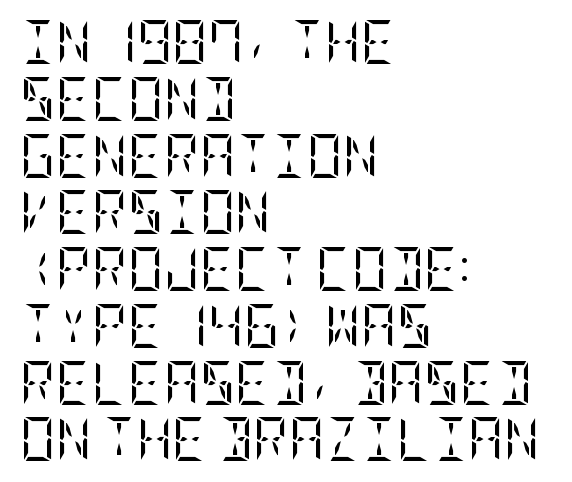
Descenders are the only things crossing below the line. Line starts are locked; line ends wander. Is there any slant? The stems are plumb. Weight: in the light-to-regular range. Does the type have serifs? Yes, each stem ends in a small foot. Does the leading feel generous? No, just average.
